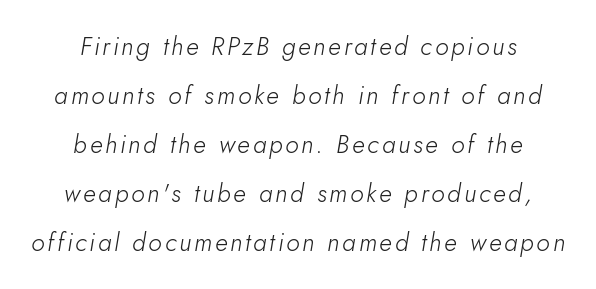
Q: Is the text bold? A: No.
Q: Is the text italic (slanted)? A: Yes, it leans right by about 10 degrees.
Q: Is the text underlined? A: No.
Q: How is the paragraph aligned? A: Centered.
Q: Is the spacing between lines tight, normal or loose? A: Loose.
